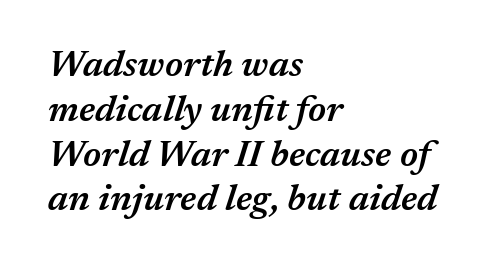
Q: Is the text bold? A: Semi-bold.
Q: Is the text italic (slanted)? A: Yes, it leans right by about 17 degrees.
Q: Is the text underlined? A: No.
Q: How is the paragraph aligned? A: Left-aligned.
Q: Is the spacing between letters normal or unusually wide? A: Normal.
Q: Width (condensed, normal, or wide)? A: Normal.
Q: Stroke contrast? A: Medium.
Q: x-height? A: Medium.
Q: Monospaced? A: No.
